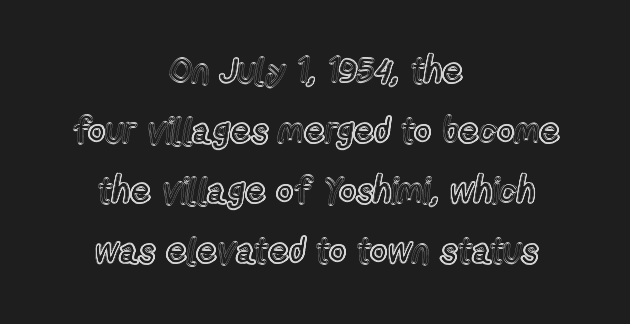
The image shows 36 px condensed type; set centered, normal line spacing (1.67x), normal letter spacing, not underlined; a medium x-height.
